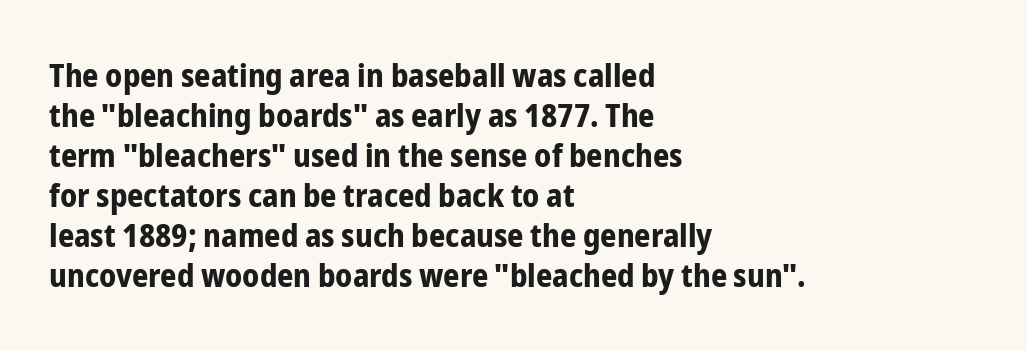
Q: Is the text bold? A: Yes.
Q: Is the text italic (slanted)? A: No, it is upright.
Q: Is the typeface a serif or a sans-serif typeface? A: Sans-serif.
Q: Is the text underlined? A: No.
Q: How is the paragraph aligned? A: Left-aligned.
Q: Is the spacing between letters normal or unusually wide? A: Normal.
Q: Is the spacing between lines tight, normal or loose? A: Normal.
Q: Width (condensed, normal, or wide)? A: Condensed.
Q: Stroke contrast? A: Low.
Q: x-height? A: Medium.
Q: Monospaced? A: No.
